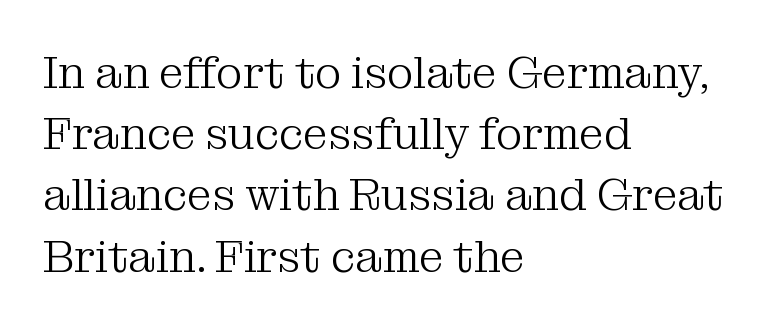
Q: Is the text bold? A: No.
Q: Is the text italic (slanted)? A: No, it is upright.
Q: Is the typeface a serif or a sans-serif typeface? A: Serif.
Q: Is the text underlined? A: No.
Q: How is the paragraph aligned? A: Left-aligned.
Q: Is the spacing between letters normal or unusually wide? A: Normal.
Q: Is the spacing between lines tight, normal or loose? A: Normal.
Q: Width (condensed, normal, or wide)? A: Normal.
Q: Stroke contrast? A: Medium.
Q: x-height? A: Medium.
Q: Monospaced? A: No.
